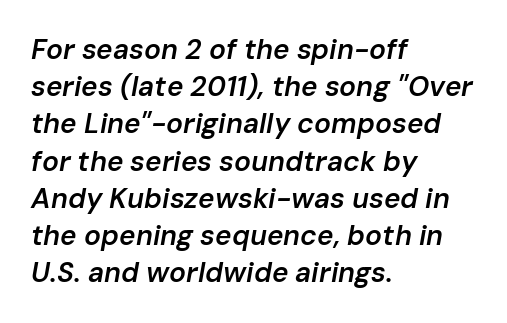
The image shows 28 px semibold type, italic (leaning right); set left-aligned, normal line spacing (1.33x), normal letter spacing, not underlined; low stroke contrast and a medium x-height.
